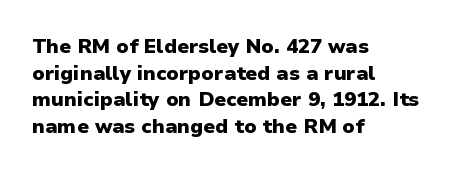
The image shows 20 px bold type, upright; set left-aligned, normal line spacing (1.33x), normal letter spacing, not underlined.
